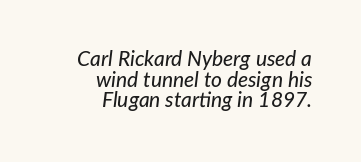
The image shows 21 px text type, italic (leaning right); set right-aligned, tight line spacing (0.98x), normal letter spacing, not underlined.
